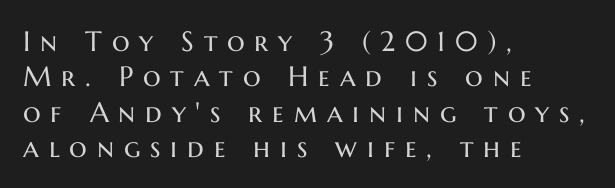
{"serif": "no", "italic": "no", "bold": "no", "weight": "regular", "width": "normal", "stroke_contrast": "medium", "x_height": "medium", "monospaced": "no", "underline": "no", "align": "left", "line_spacing": "normal", "line_spacing_ratio": 1.26, "letter_spacing": "wide", "letter_spacing_em": 0.35, "glyph_px": 28}
